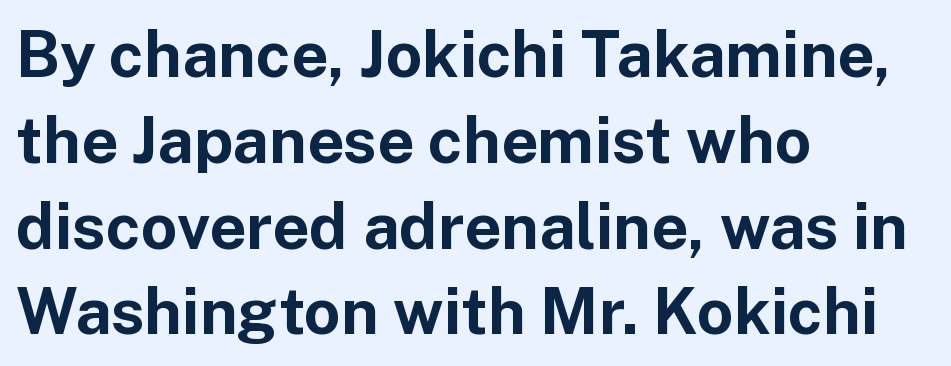
The image shows 64 px bold sans-serif type, upright; set left-aligned, normal line spacing (1.34x), normal letter spacing, not underlined; low stroke contrast and a medium x-height.
